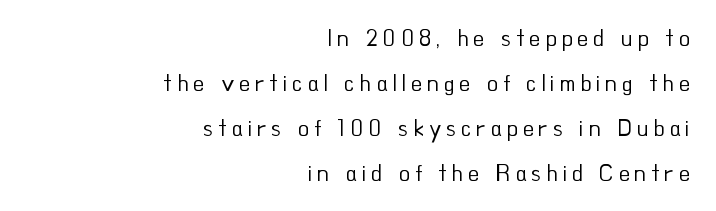
A typesetter would call this heavily tracked-out type. The lines are spread far apart with generous leading. Compared with a typical body face, this is equally light or lighter still. Glance below the letters and you will spot only blank space. Ascenders rise straight up at ninety degrees.
